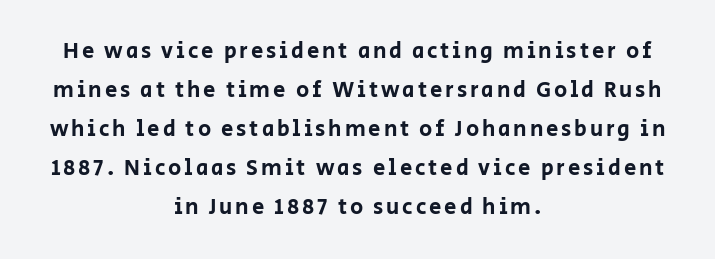
Q: Is the text italic (slanted)? A: No, it is upright.
Q: Is the text underlined? A: No.
Q: How is the paragraph aligned? A: Centered.
